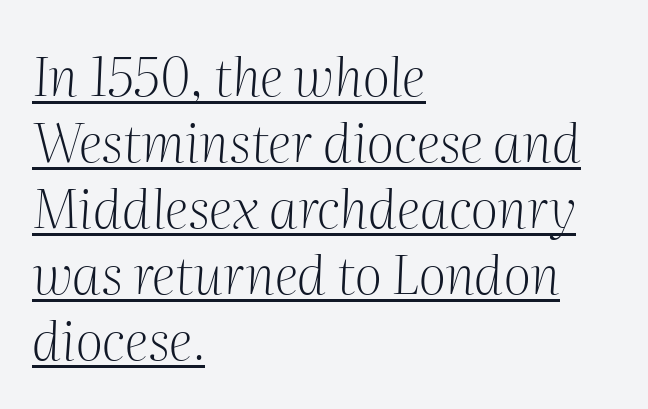
Q: Is the text bold? A: No.
Q: Is the text italic (slanted)? A: Yes, it leans right by about 2 degrees.
Q: Is the typeface a serif or a sans-serif typeface? A: Serif.
Q: Is the text underlined? A: Yes.
Q: How is the paragraph aligned? A: Left-aligned.
Q: Is the spacing between letters normal or unusually wide? A: Normal.
Q: Width (condensed, normal, or wide)? A: Normal.
Q: Stroke contrast? A: Medium.
Q: x-height? A: Medium.
Q: Monospaced? A: No.
